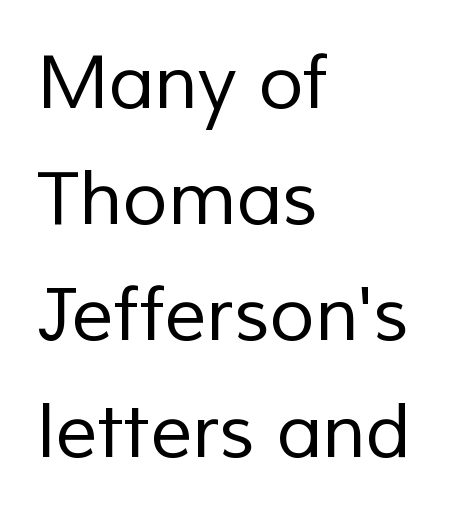
Q: Is the text bold? A: No.
Q: Is the typeface a serif or a sans-serif typeface? A: Sans-serif.
Q: Is the text underlined? A: No.
Q: How is the paragraph aligned? A: Left-aligned.
Q: Is the spacing between letters normal or unusually wide? A: Normal.
Q: Is the spacing between lines tight, normal or loose? A: Normal.
Q: Width (condensed, normal, or wide)? A: Normal.
Q: Stroke contrast? A: Low.
Q: x-height? A: Medium.
Q: Monospaced? A: No.
